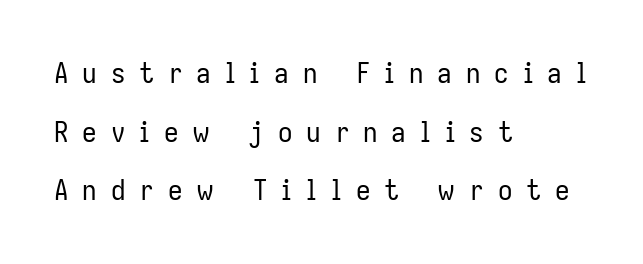
{"serif": "no", "italic": "no", "bold": "no", "weight": "regular", "width": "condensed", "stroke_contrast": "low", "x_height": "medium", "monospaced": "no", "underline": "no", "align": "left", "line_spacing": "loose", "line_spacing_ratio": 2.02, "letter_spacing": "wide", "letter_spacing_em": 0.48, "glyph_px": 29}
